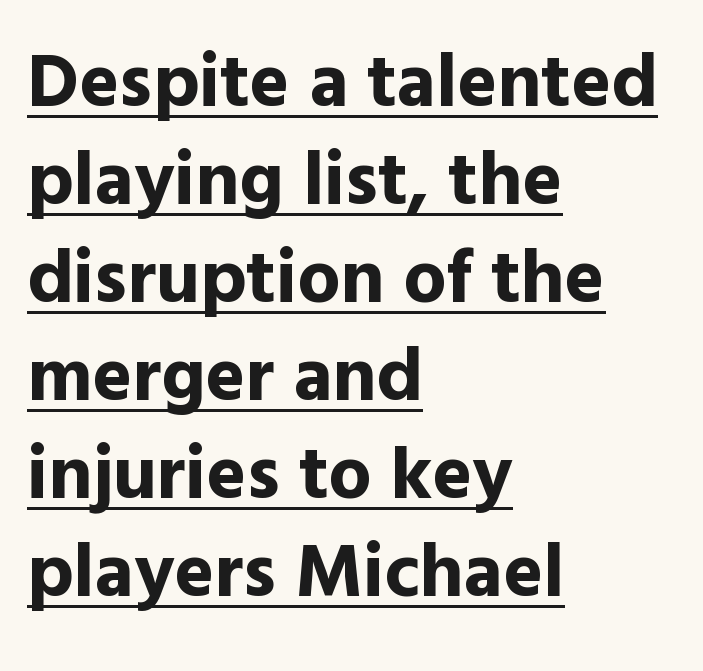
The type sits square on the baseline with zero lean. Like a heading marked for emphasis, these lines bear an underscore. Think of a printed novel: that variable character pitch is what you see here. Where is the straight margin? On the left. This sample uses plain, unmodified letter spacing. A typesetter would label this face a sans.
